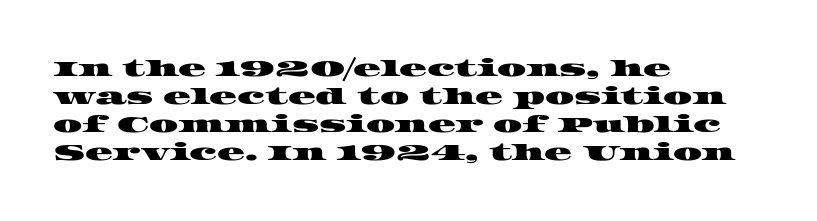
Spacing between characters is what you'd get straight out of the box. No word sits above an underline. Casual observation: everything's shoved over to the left.
